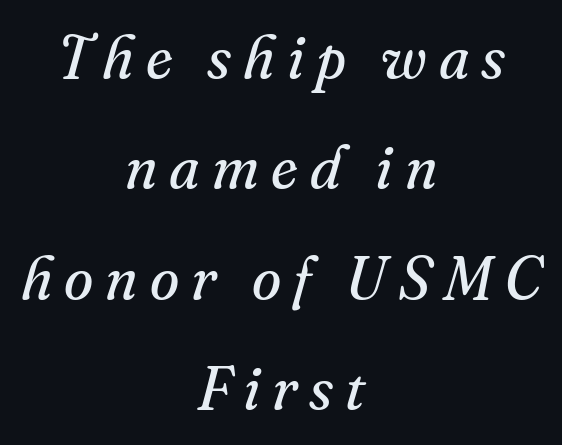
The image shows 60 px regular-weight serif type, italic (leaning right); set centered, line spacing 1.84x, unusually wide letter spacing (+0.2 em), not underlined; medium stroke contrast and a small x-height.
